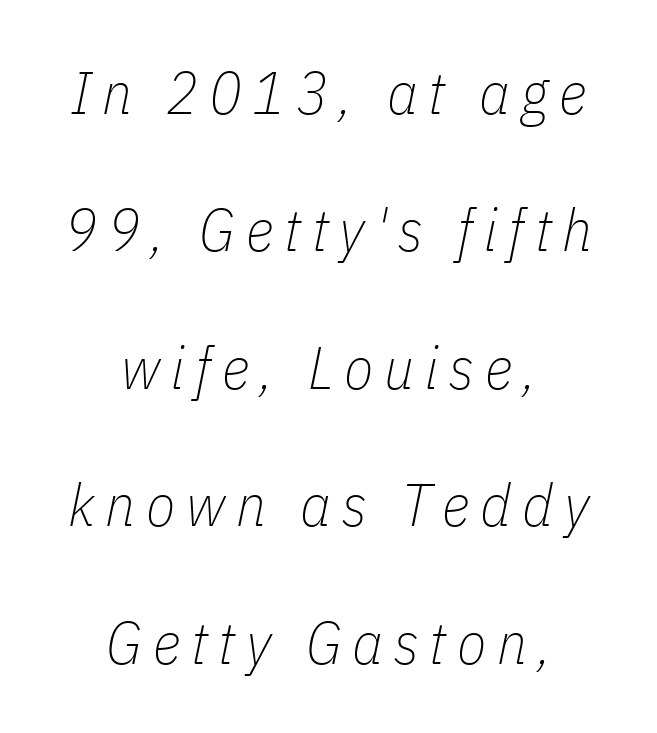
Q: Is the text bold? A: No.
Q: Is the text italic (slanted)? A: Yes, it leans right by about 11 degrees.
Q: Is the text underlined? A: No.
Q: How is the paragraph aligned? A: Centered.
Q: Is the spacing between lines tight, normal or loose? A: Loose.
Q: Width (condensed, normal, or wide)? A: Condensed.
Q: Stroke contrast? A: Low.
Q: x-height? A: Medium.
Q: Monospaced? A: No.
